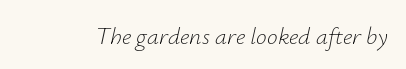
The image shows 24 px text type, italic (leaning right); set normal letter spacing, not underlined.
